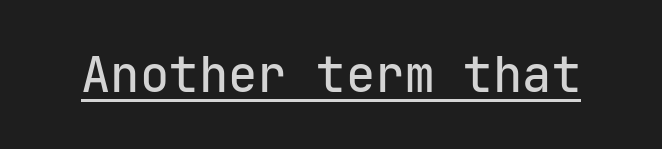
Q: Is the text italic (slanted)? A: No, it is upright.
Q: Is the typeface a serif or a sans-serif typeface? A: Sans-serif.
Q: Is the text underlined? A: Yes.
Q: Is the spacing between letters normal or unusually wide? A: Normal.
Q: Width (condensed, normal, or wide)? A: Normal.
Q: Stroke contrast? A: Low.
Q: x-height? A: Medium.
Q: Monospaced? A: Yes.
